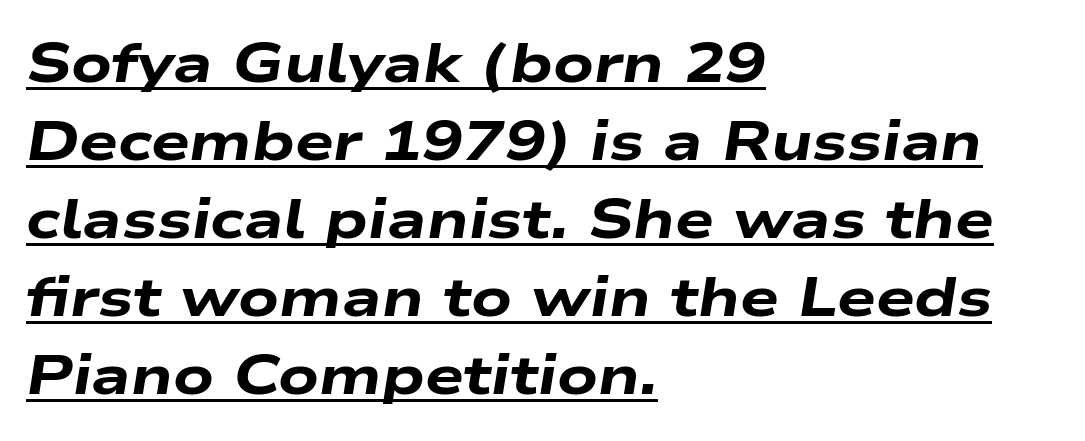
Q: Is the text bold? A: Yes.
Q: Is the text italic (slanted)? A: Yes, it leans right by about 9 degrees.
Q: Is the text underlined? A: Yes.
Q: How is the paragraph aligned? A: Left-aligned.
Q: Is the spacing between letters normal or unusually wide? A: Normal.
Q: Is the spacing between lines tight, normal or loose? A: Normal.
Q: Width (condensed, normal, or wide)? A: Wide.
Q: Stroke contrast? A: Low.
Q: x-height? A: Medium.
Q: Monospaced? A: No.
